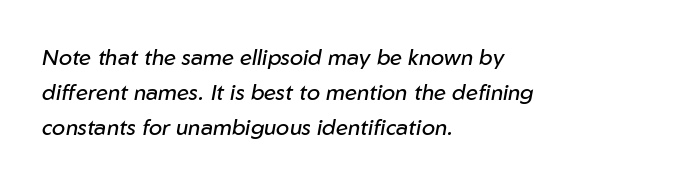
The image shows 22 px text type, italic (leaning right); set left-aligned, normal line spacing (1.58x), normal letter spacing, not underlined.
